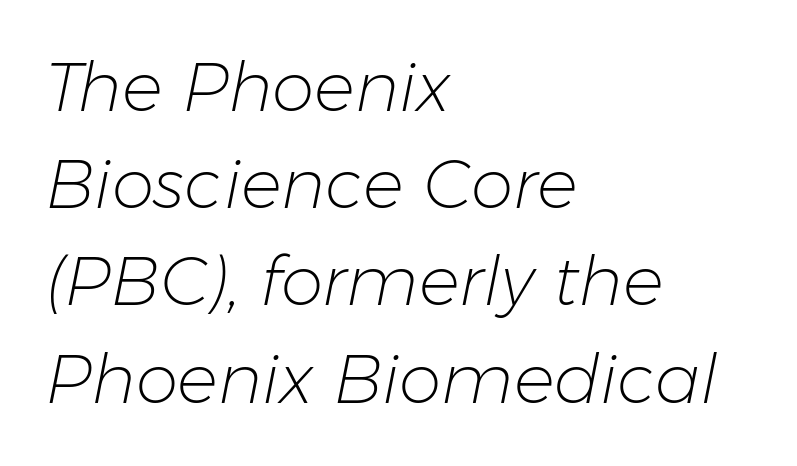
Characters follow at the spacing the type designer built in. A classic flush-left, rag-right setting is used for this passage. Summary of vertical rhythm: regular, with standard interline spacing. Think of a printed novel: that variable character pitch is what you see here. No heavy texture on the line: the type isn't bold.
